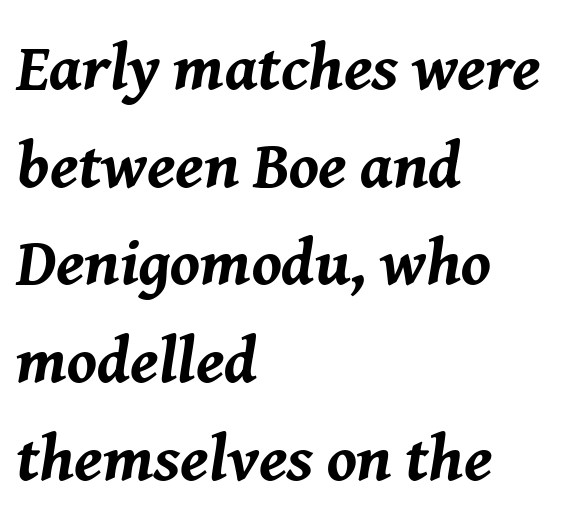
The face used here is proportionally spaced, like ordinary book or web type. The passage shown is not underscored anywhere. Weight check: bold — yes, fully. Reading down the block, your eye returns to a fixed left position each line. Compared with typical paragraphs, the rows here are spaced about the same.
